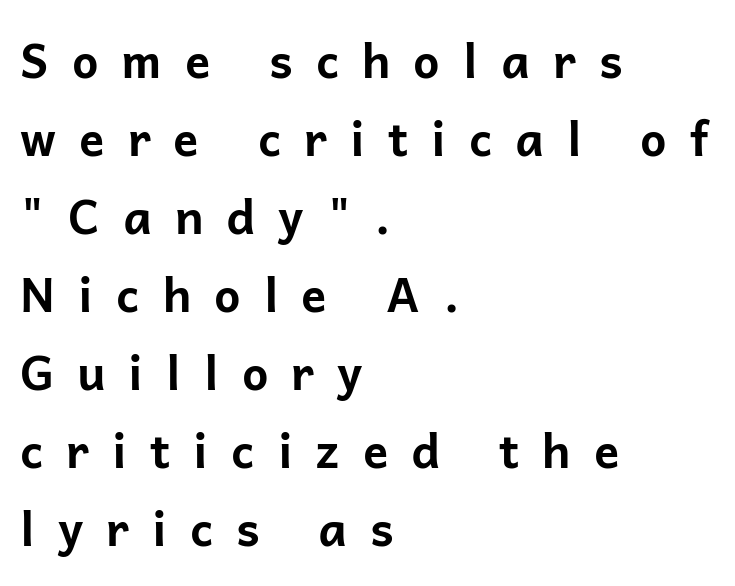
Q: Is the text bold? A: Yes.
Q: Is the text italic (slanted)? A: No, it is upright.
Q: Is the typeface a serif or a sans-serif typeface? A: Sans-serif.
Q: Is the text underlined? A: No.
Q: How is the paragraph aligned? A: Left-aligned.
Q: Is the spacing between letters normal or unusually wide? A: Unusually wide.
Q: Is the spacing between lines tight, normal or loose? A: Normal.
Q: Width (condensed, normal, or wide)? A: Normal.
Q: Stroke contrast? A: Low.
Q: x-height? A: Medium.
Q: Monospaced? A: No.
